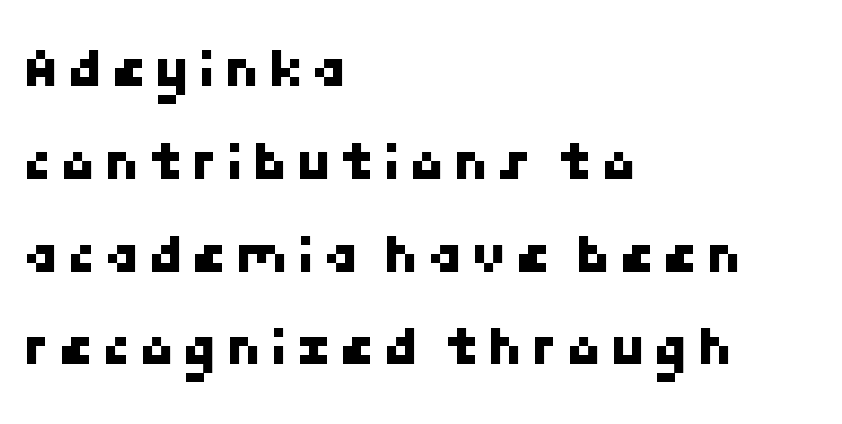
The space beneath each line is pristine and unruled. Each letter's strokes conclude bluntly, with no projecting serifs. The passage shown stacks its lines at a standard gap. A student would call this left alignment; a typographer would say flush left, rag right.
